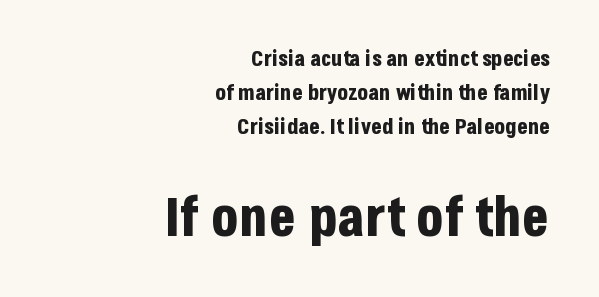
The image shows 56 px bold, condensed sans-serif type, upright; set right-aligned, normal line spacing (1.54x), normal letter spacing, not underlined; the second (bottom) block is 2.55x larger; low stroke contrast and a large x-height.
